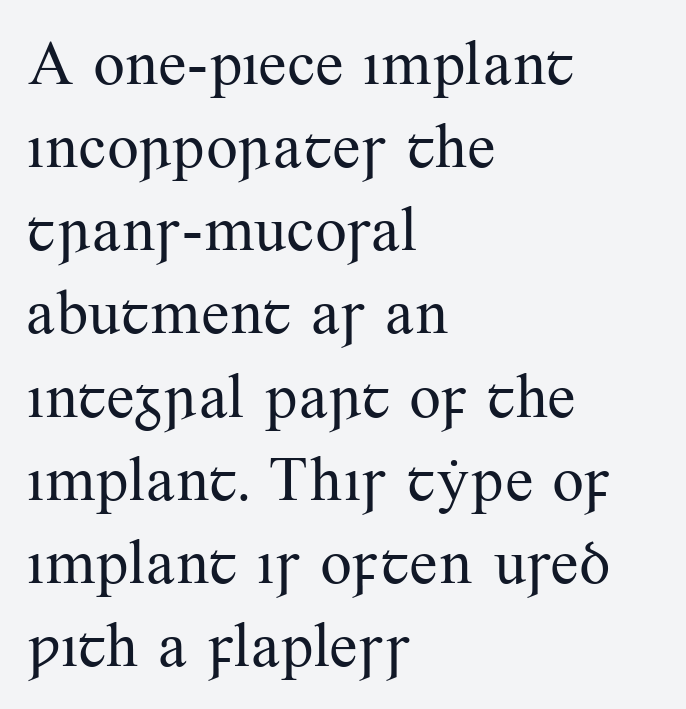
Q: Is the text bold? A: No.
Q: Is the text italic (slanted)? A: No, it is upright.
Q: Is the typeface a serif or a sans-serif typeface? A: Serif.
Q: Is the text underlined? A: No.
Q: How is the paragraph aligned? A: Left-aligned.
Q: Is the spacing between letters normal or unusually wide? A: Normal.
Q: Is the spacing between lines tight, normal or loose? A: Normal.
Q: Width (condensed, normal, or wide)? A: Normal.
Q: Stroke contrast? A: Medium.
Q: x-height? A: Small.
Q: Monospaced? A: No.
